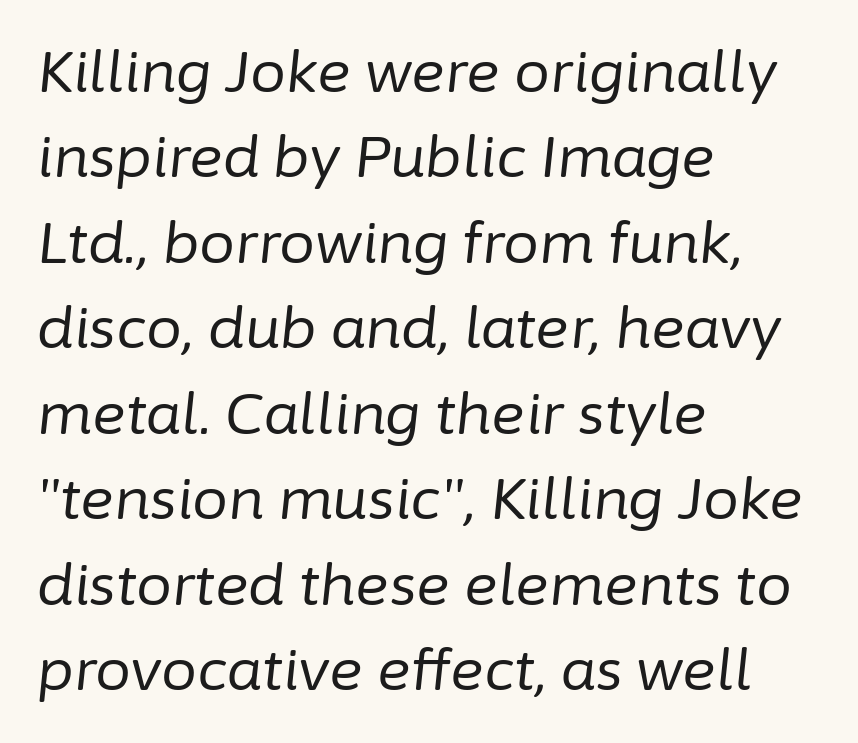
{"italic": "yes", "lean": "right", "slant_degrees": 6, "bold": "no", "weight": "regular", "width": "normal", "stroke_contrast": "low", "x_height": "medium", "monospaced": "no", "underline": "no", "align": "left", "line_spacing": "normal", "line_spacing_ratio": 1.5, "letter_spacing": "normal", "letter_spacing_em": 0.0, "glyph_px": 57}
